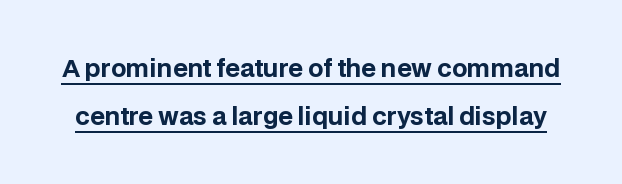
{"italic": "no", "bold": "yes", "underline": "yes", "line_spacing": "loose", "line_spacing_ratio": 2.02, "letter_spacing": "normal", "letter_spacing_em": 0.0, "glyph_px": 24}
